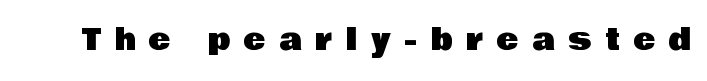
Q: Is the text italic (slanted)? A: No, it is upright.
Q: Is the typeface a serif or a sans-serif typeface? A: Sans-serif.
Q: Is the text underlined? A: No.
Q: Is the spacing between letters normal or unusually wide? A: Unusually wide.
Q: Width (condensed, normal, or wide)? A: Normal.
Q: Stroke contrast? A: Low.
Q: x-height? A: Large.
Q: Monospaced? A: No.
